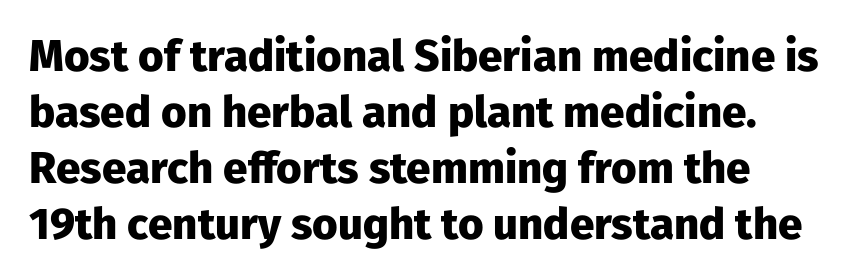
The image shows 44 px heavy sans-serif type, upright; set left-aligned, normal line spacing (1.27x), normal letter spacing, not underlined; low stroke contrast and a medium x-height.
